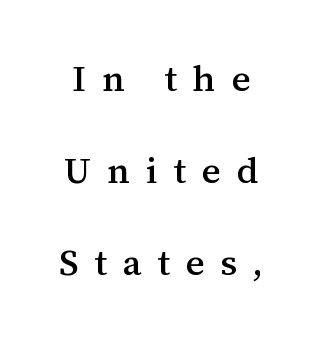
Tall strokes in this sample are plumb rather than angled. Check where the strokes stop: tiny serifs finish them off. Line spacing here is loose. The tracking reads as deliberately expanded to a designer's eye. Looks like regular typesetting: each glyph gets only the width it needs.
